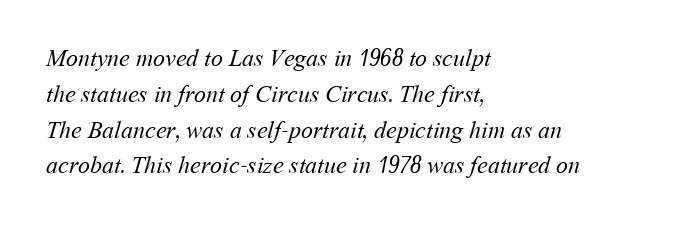
The weight tops out at a normal text grade. Rows of type keep a routine distance in the vertical direction. Underlining? Definitely not there. You could call the tracking neutral — neither tight nor loose.
